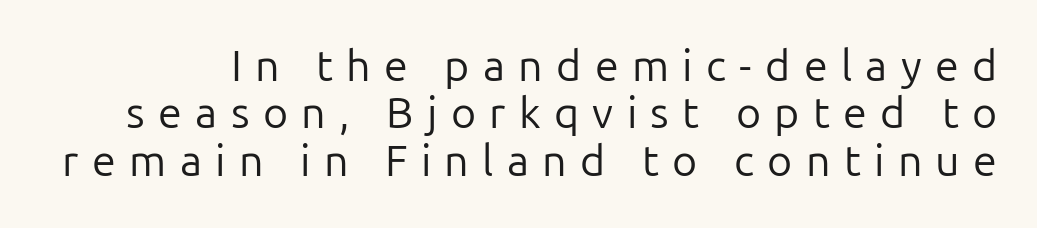
Q: Is the text bold? A: No.
Q: Is the text italic (slanted)? A: No, it is upright.
Q: Is the typeface a serif or a sans-serif typeface? A: Sans-serif.
Q: Is the text underlined? A: No.
Q: Is the spacing between letters normal or unusually wide? A: Unusually wide.
Q: Is the spacing between lines tight, normal or loose? A: Tight.
Q: Width (condensed, normal, or wide)? A: Normal.
Q: Stroke contrast? A: Low.
Q: x-height? A: Medium.
Q: Monospaced? A: No.
